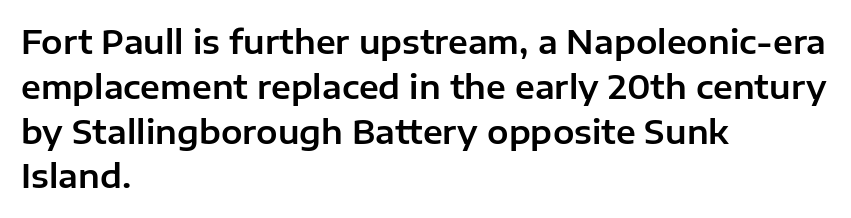
{"serif": "no", "italic": "no", "width": "normal", "stroke_contrast": "low", "x_height": "medium", "monospaced": "no", "underline": "no", "align": "left", "line_spacing": "normal", "line_spacing_ratio": 1.4, "letter_spacing": "normal", "letter_spacing_em": 0.0, "glyph_px": 32}
